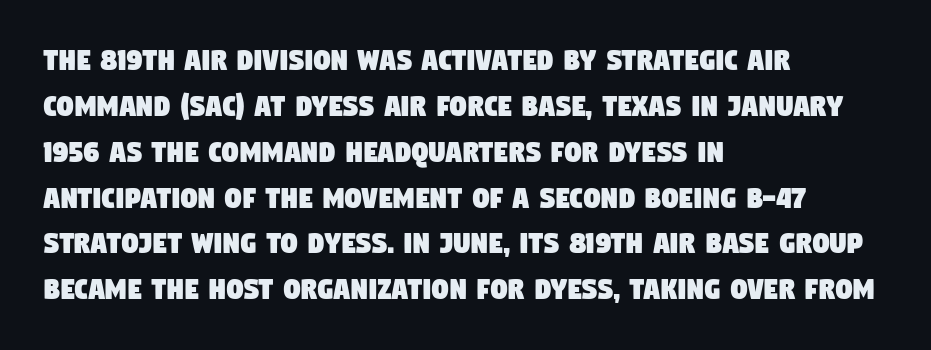
Line beginnings align vertically; line endings do not. The letters carry no serifs — their stems end cleanly without finishing strokes. The lines sit at an ordinary, default distance from one another. Note the varied advance widths — an 'i' is clearly narrower than an 'm'. Nothing unusual about the tracking: characters are spaced as the font intends.
